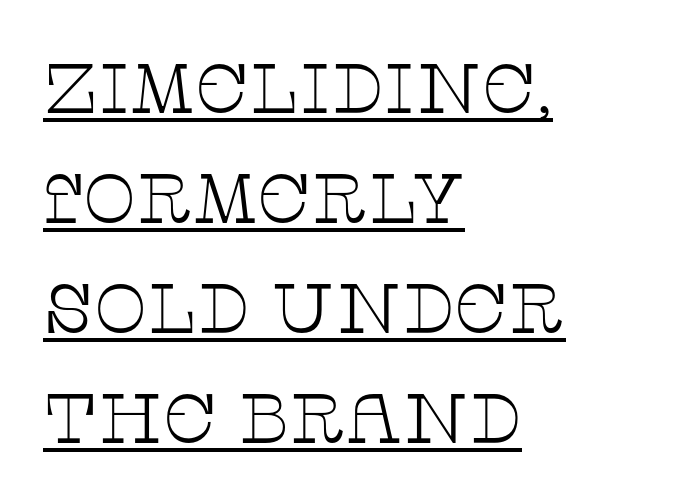
The image shows 70 px thin, wide serif type, upright; set left-aligned, normal line spacing (1.57x), normal letter spacing, underlined; low stroke contrast and a large x-height.
